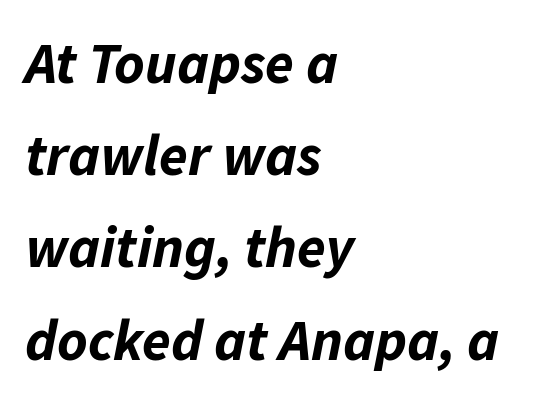
{"italic": "yes", "lean": "right", "slant_degrees": 11, "bold": "yes", "weight": "bold", "width": "normal", "stroke_contrast": "low", "x_height": "medium", "monospaced": "no", "underline": "no", "align": "left", "line_spacing": "normal", "line_spacing_ratio": 1.59, "letter_spacing": "normal", "letter_spacing_em": 0.0, "glyph_px": 58}
